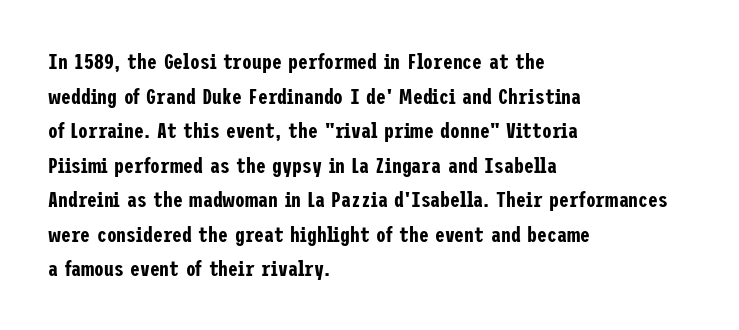
Q: Is the text italic (slanted)? A: No, it is upright.
Q: Is the text underlined? A: No.
Q: How is the paragraph aligned? A: Left-aligned.
Q: Is the spacing between letters normal or unusually wide? A: Normal.
Q: Is the spacing between lines tight, normal or loose? A: Normal.
